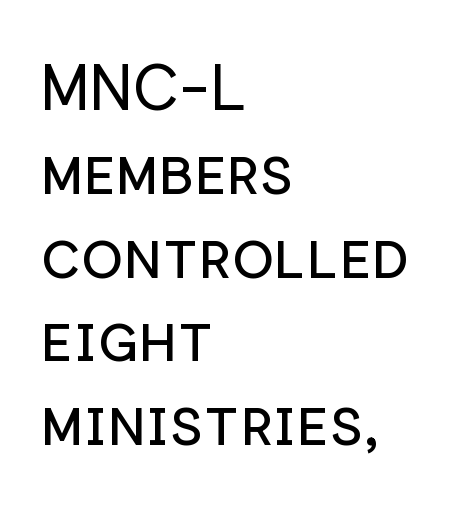
Q: Is the text bold? A: No.
Q: Is the text italic (slanted)? A: No, it is upright.
Q: Is the typeface a serif or a sans-serif typeface? A: Sans-serif.
Q: Is the text underlined? A: No.
Q: How is the paragraph aligned? A: Left-aligned.
Q: Is the spacing between letters normal or unusually wide? A: Normal.
Q: Is the spacing between lines tight, normal or loose? A: Normal.
Q: Width (condensed, normal, or wide)? A: Normal.
Q: Stroke contrast? A: Low.
Q: x-height? A: Medium.
Q: Monospaced? A: No.
